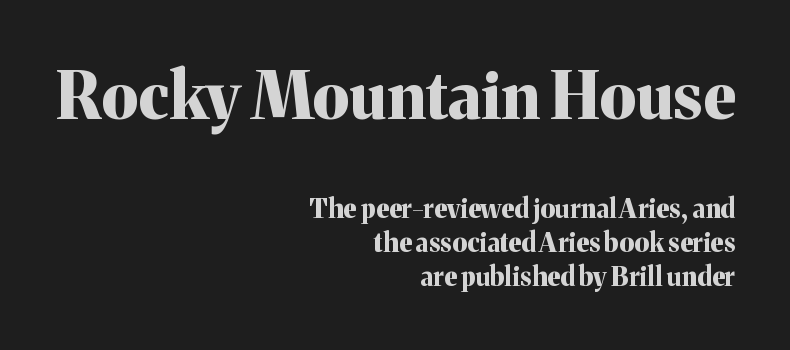
The sample has been set heavy, in full bold. Notice how the stems are strictly vertical — no italics here. This sample keeps an unexceptional amount of space between lines. The rag falls on the left side of this text block. These lines are composed in type with serifs. The passage shown begins with its larger block and ends with its smaller one.
